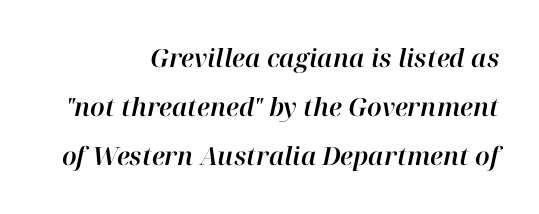
The image shows 25 px text type, italic (leaning right); set right-aligned, loose line spacing (1.97x), normal letter spacing, not underlined.
